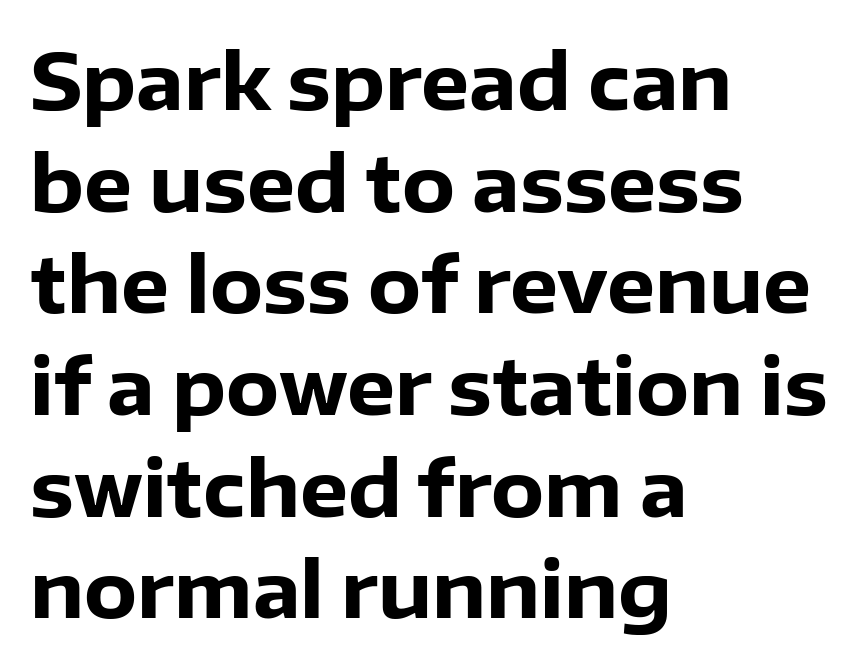
The image shows 77 px heavy sans-serif type, upright; set left-aligned, normal line spacing (1.32x), normal letter spacing, not underlined; low stroke contrast and a medium x-height.
